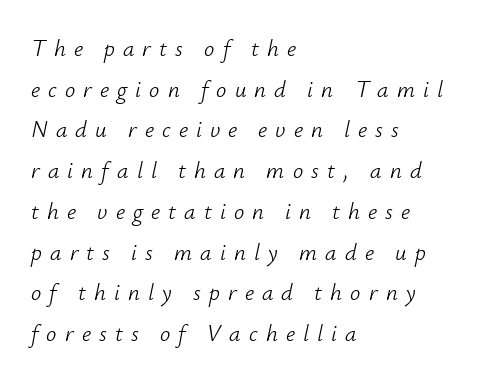
{"italic": "yes", "lean": "right", "slant_degrees": 12, "bold": "no", "underline": "no", "align": "left", "line_spacing_ratio": 1.77, "letter_spacing": "wide", "letter_spacing_em": 0.35, "glyph_px": 23}
